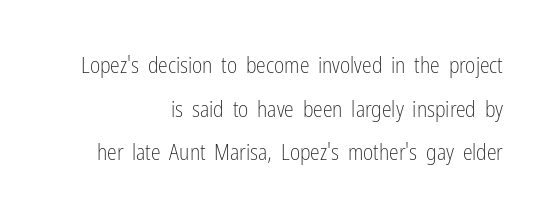
{"italic": "no", "bold": "no", "underline": "no", "align": "right", "line_spacing": "loose", "line_spacing_ratio": 1.98, "letter_spacing": "normal", "letter_spacing_em": 0.0, "glyph_px": 22}
